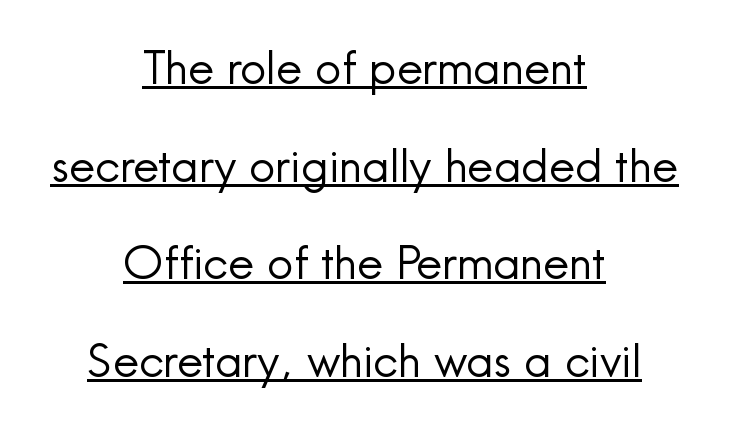
The image shows 46 px regular-weight sans-serif type, upright; set centered, loose line spacing (2.12x), normal letter spacing, underlined; a small x-height.
